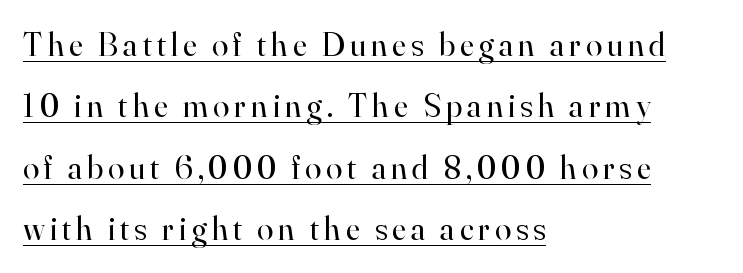
Teacher's note: observe the even left margin — that is flush-left alignment. The typesetter has applied underlining to the passage shown. When letters stand straight like this, we call the style roman or upright. Character widths vary here, with narrow letters taking less room than wide ones.
